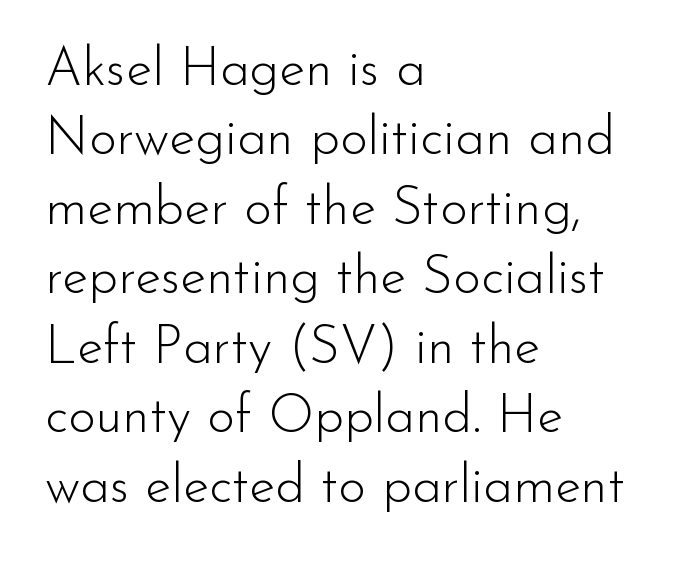
The image shows 53 px light sans-serif type, upright; set left-aligned, normal line spacing (1.31x), normal letter spacing, not underlined; low stroke contrast and a small x-height.
